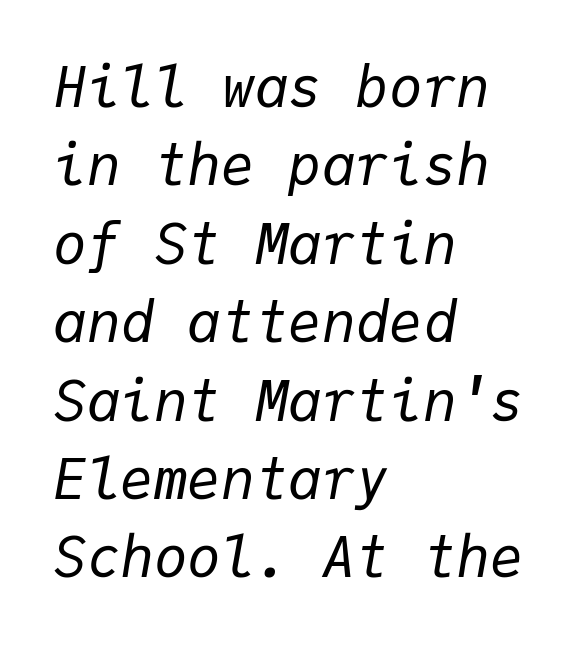
The image shows 56 px regular-weight type, italic (leaning right), monospaced; set left-aligned, normal line spacing (1.4x), normal letter spacing, not underlined; low stroke contrast and a medium x-height.
